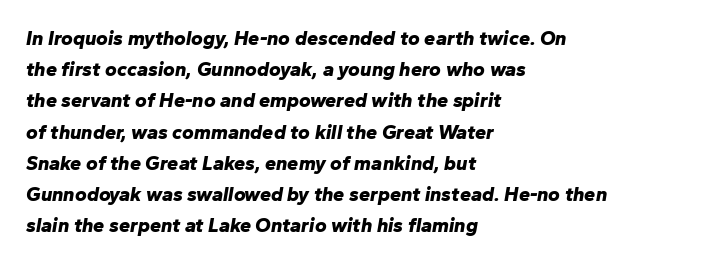
Does the weight exceed regular? Yes, all the way to bold. Layout note: lines flush left. The letters sit at their default tracking, neither squeezed nor spread. Quick note: underline off. Interline gaps are of average width in this sample.
